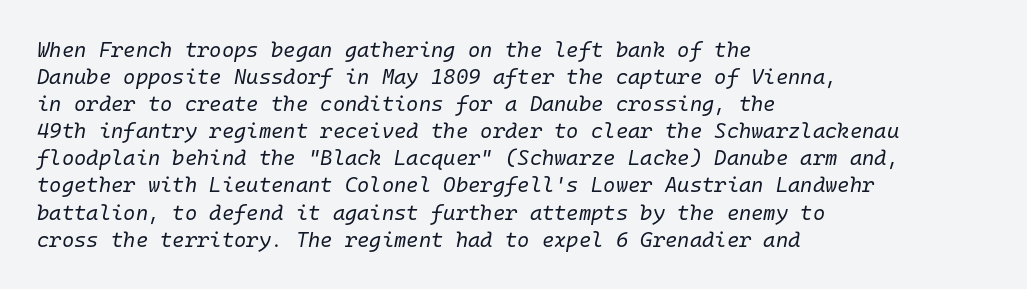
Q: Is the text bold? A: No.
Q: Is the text italic (slanted)? A: Yes, it leans right by about 10 degrees.
Q: Is the text underlined? A: No.
Q: How is the paragraph aligned? A: Left-aligned.
Q: Is the spacing between letters normal or unusually wide? A: Normal.
Q: Is the spacing between lines tight, normal or loose? A: Normal.
